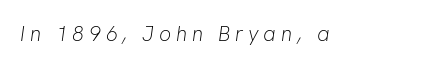
{"italic": "yes", "lean": "right", "slant_degrees": 8, "bold": "no", "underline": "no", "letter_spacing": "wide", "letter_spacing_em": 0.23, "glyph_px": 21}
